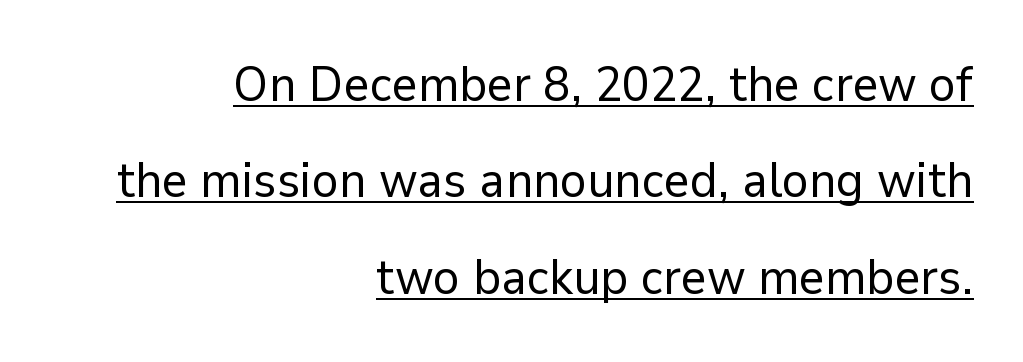
{"serif": "no", "italic": "no", "bold": "no", "weight": "regular", "width": "normal", "stroke_contrast": "low", "x_height": "medium", "monospaced": "no", "underline": "yes", "align": "right", "line_spacing": "loose", "line_spacing_ratio": 1.93, "letter_spacing": "normal", "letter_spacing_em": 0.0, "glyph_px": 50}
